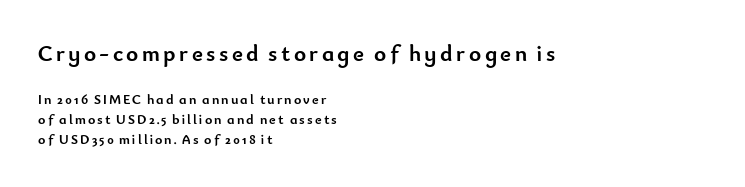
Q: Is the text bold? A: Yes.
Q: Is the text italic (slanted)? A: No, it is upright.
Q: Is the text underlined? A: No.
Q: How is the paragraph aligned? A: Left-aligned.
Q: Is the spacing between lines tight, normal or loose? A: Normal.
Q: Which block of text is set in a larger size, the first (top) or the second (bottom)? A: The first (top) one.
